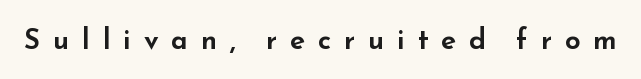
{"serif": "no", "italic": "no", "width": "wide", "stroke_contrast": "low", "x_height": "small", "monospaced": "no", "underline": "no", "letter_spacing": "wide", "letter_spacing_em": 0.46, "glyph_px": 28}
